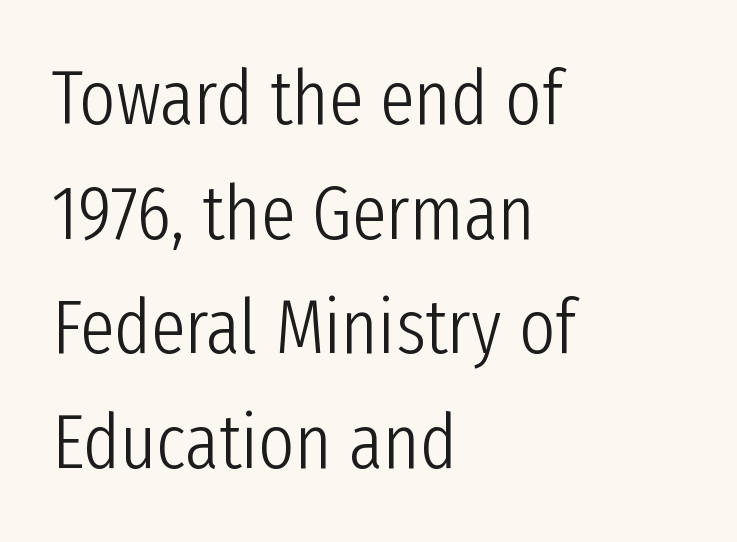
Q: Is the text bold? A: No.
Q: Is the text italic (slanted)? A: No, it is upright.
Q: Is the typeface a serif or a sans-serif typeface? A: Sans-serif.
Q: Is the text underlined? A: No.
Q: How is the paragraph aligned? A: Left-aligned.
Q: Is the spacing between letters normal or unusually wide? A: Normal.
Q: Is the spacing between lines tight, normal or loose? A: Normal.
Q: Width (condensed, normal, or wide)? A: Condensed.
Q: Stroke contrast? A: Low.
Q: x-height? A: Medium.
Q: Monospaced? A: No.
